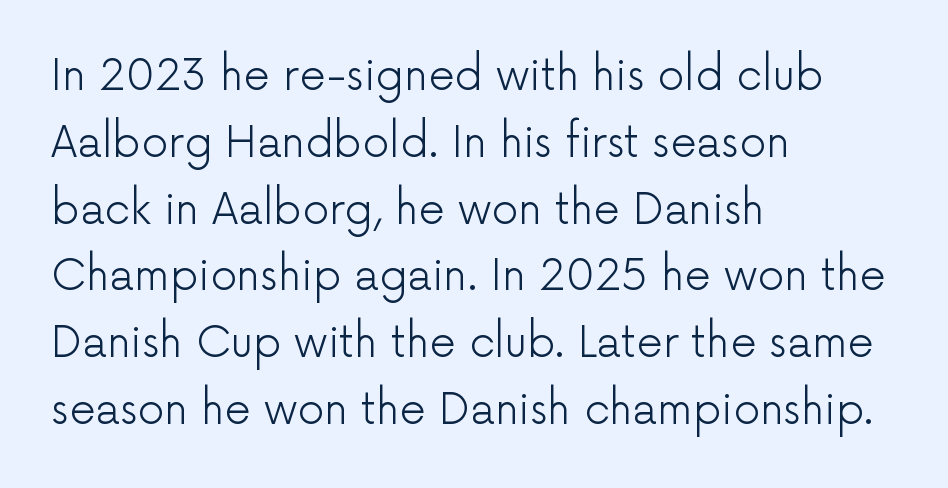
A light-to-regular cut is what we see here. Proportional: the letters do not fall into vertical columns. To sum up the face: it is a sans, with no serifs. If you measured baseline to baseline, you'd find a middling distance. Italic: no, the glyphs are upright roman. Short note: letters normally spaced.
